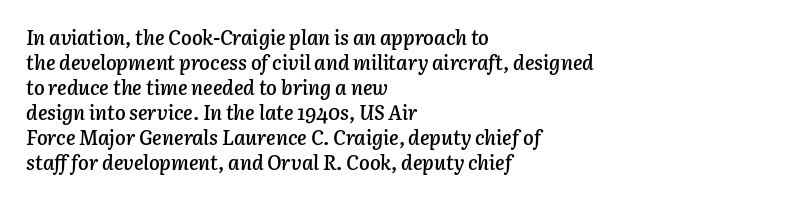
{"italic": "yes", "lean": "right", "slant_degrees": 3, "bold": "semi", "underline": "no", "align": "left", "line_spacing": "normal", "line_spacing_ratio": 1.25, "letter_spacing": "normal", "letter_spacing_em": 0.0, "glyph_px": 20}
